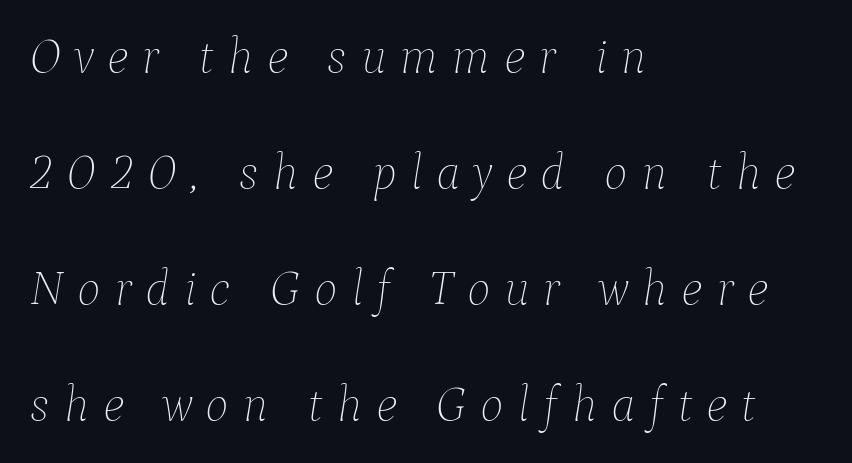
The image shows 50 px thin type, italic (leaning right); set left-aligned, loose line spacing (2.32x), unusually wide letter spacing (+0.27 em), not underlined; low stroke contrast and a medium x-height.
